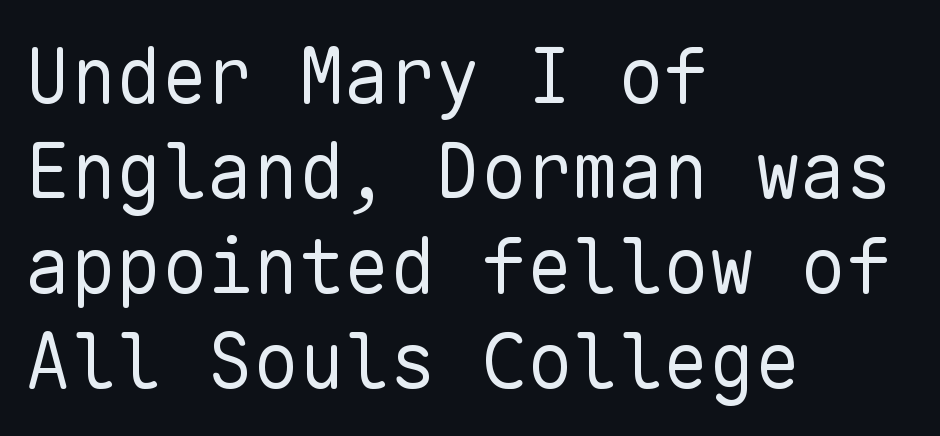
The image shows 76 px regular-weight sans-serif type, upright, monospaced; set left-aligned, normal line spacing (1.25x), normal letter spacing, not underlined; low stroke contrast and a medium x-height.
